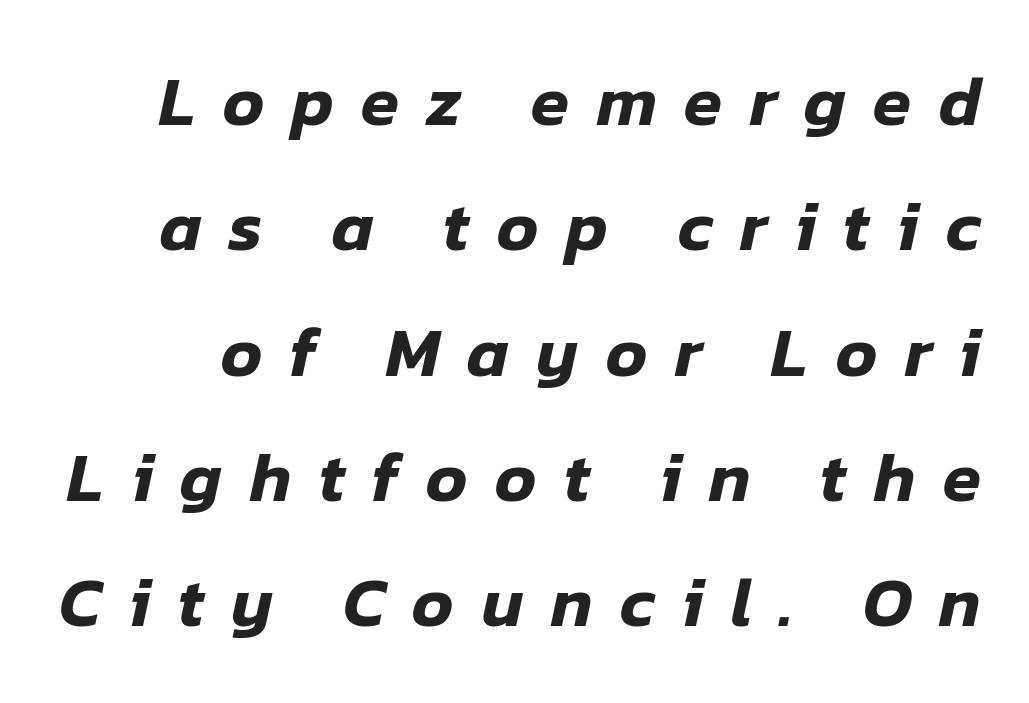
The image shows 70 px text type, italic (leaning right); set line spacing 1.79x, unusually wide letter spacing (+0.39 em), not underlined; low stroke contrast and a medium x-height.
